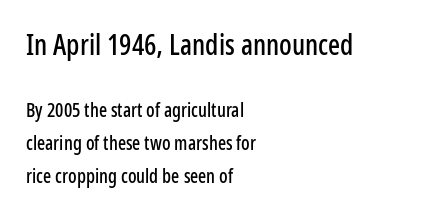
The image shows 28 px condensed sans-serif type, upright; set left-aligned, line spacing 1.73x, normal letter spacing, not underlined; the first (top) block is 1.47x larger; low stroke contrast and a medium x-height.
